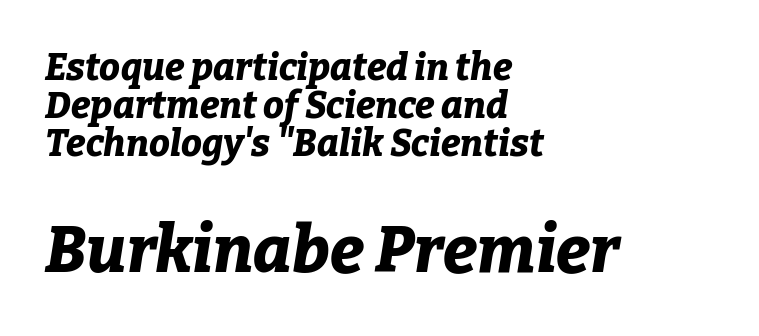
Q: Is the text bold? A: Yes.
Q: Is the text italic (slanted)? A: Yes, it leans right by about 9 degrees.
Q: Is the text underlined? A: No.
Q: How is the paragraph aligned? A: Left-aligned.
Q: Is the spacing between letters normal or unusually wide? A: Normal.
Q: Is the spacing between lines tight, normal or loose? A: Tight.
Q: Which block of text is set in a larger size, the first (top) or the second (bottom)? A: The second (bottom) one.
Q: Width (condensed, normal, or wide)? A: Normal.
Q: Stroke contrast? A: Low.
Q: x-height? A: Medium.
Q: Monospaced? A: No.
